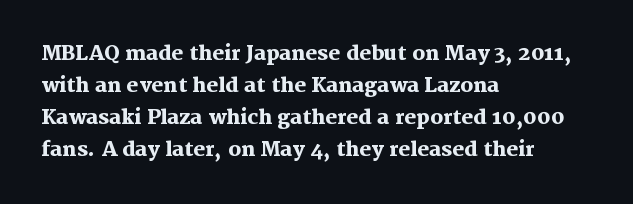
The passage shown is emphatically bold. Clear beneath every line of the passage. Characters remain perfectly vertical along every line. These lines sit exactly where default settings would place them. The horizontal fit of the characters is conventional and even. Each line starts at the same left margin while the right side varies.
